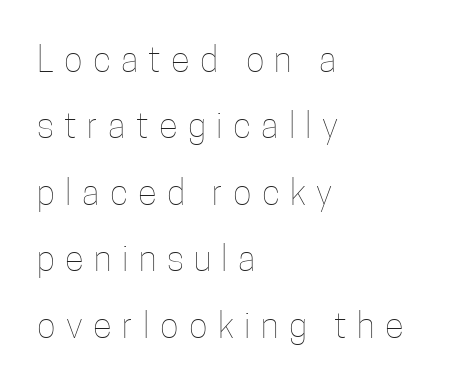
The image shows 35 px thin, condensed type, upright; set left-aligned, loose line spacing (1.9x), unusually wide letter spacing (+0.3 em), not underlined; low stroke contrast and a medium x-height.
